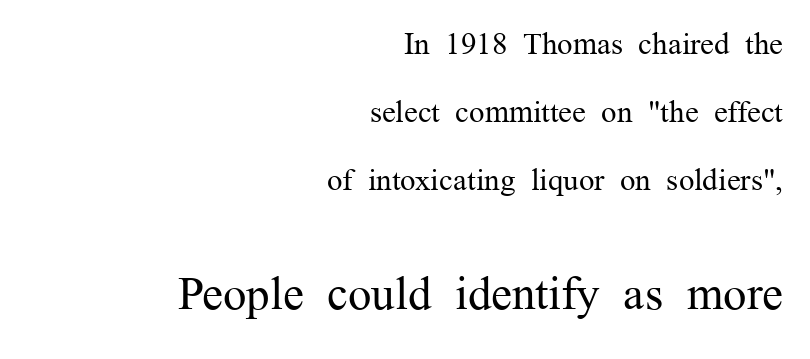
The image shows 47 px regular-weight serif type, upright; set right-aligned, loose line spacing (2.2x), normal letter spacing, not underlined; the second (bottom) block is 1.52x larger; medium stroke contrast and a medium x-height.
